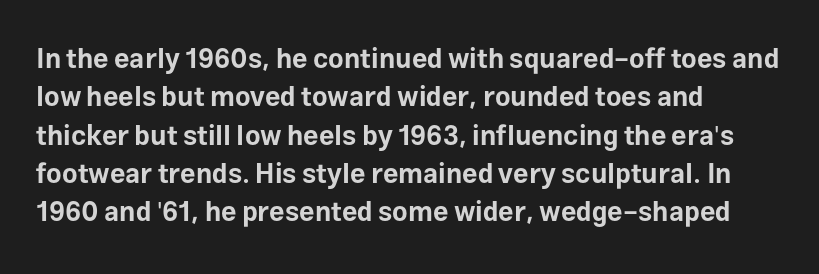
{"italic": "no", "bold": "yes", "underline": "no", "align": "left", "line_spacing": "normal", "line_spacing_ratio": 1.42, "letter_spacing": "normal", "letter_spacing_em": 0.0, "glyph_px": 27}
